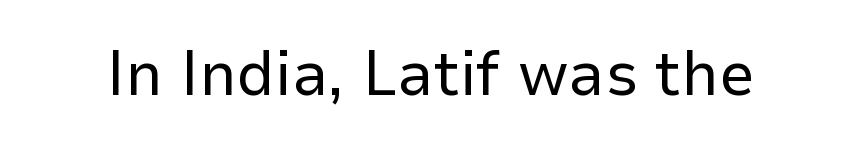
{"serif": "no", "italic": "no", "bold": "no", "weight": "regular", "width": "normal", "stroke_contrast": "low", "x_height": "medium", "monospaced": "no", "underline": "no", "letter_spacing": "normal", "letter_spacing_em": 0.0, "glyph_px": 64}
